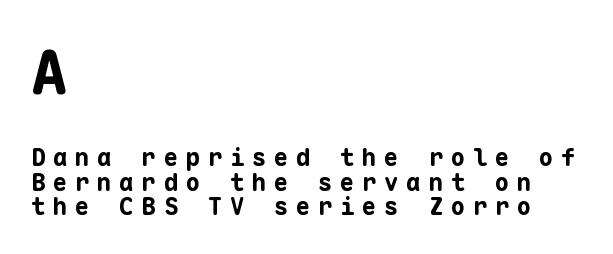
Q: Is the text bold? A: Yes.
Q: Is the text italic (slanted)? A: No, it is upright.
Q: Is the typeface a serif or a sans-serif typeface? A: Sans-serif.
Q: Is the text underlined? A: No.
Q: How is the paragraph aligned? A: Left-aligned.
Q: Is the spacing between letters normal or unusually wide? A: Unusually wide.
Q: Is the spacing between lines tight, normal or loose? A: Tight.
Q: Which block of text is set in a larger size, the first (top) or the second (bottom)? A: The first (top) one.
Q: Width (condensed, normal, or wide)? A: Normal.
Q: Stroke contrast? A: Low.
Q: x-height? A: Medium.
Q: Monospaced? A: Yes.
